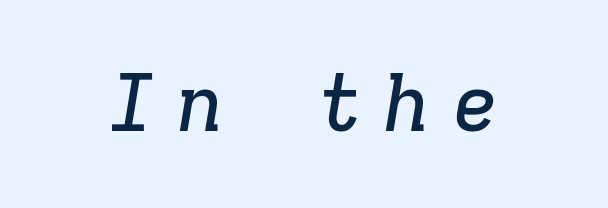
The image shows 79 px serif type, italic (leaning right), monospaced; set unusually wide letter spacing (+0.27 em), not underlined; low stroke contrast and a medium x-height.
